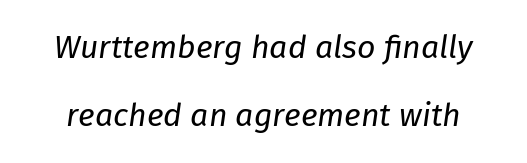
{"italic": "yes", "lean": "right", "slant_degrees": 8, "bold": "no", "weight": "regular", "width": "normal", "stroke_contrast": "low", "x_height": "medium", "monospaced": "no", "underline": "no", "line_spacing": "loose", "line_spacing_ratio": 2.11, "letter_spacing": "normal", "letter_spacing_em": 0.0, "glyph_px": 32}
